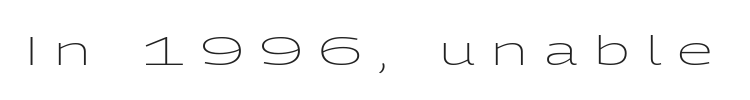
Q: Is the text bold? A: No.
Q: Is the text italic (slanted)? A: No, it is upright.
Q: Is the typeface a serif or a sans-serif typeface? A: Sans-serif.
Q: Is the text underlined? A: No.
Q: Is the spacing between letters normal or unusually wide? A: Unusually wide.
Q: Width (condensed, normal, or wide)? A: Wide.
Q: Stroke contrast? A: Low.
Q: x-height? A: Medium.
Q: Monospaced? A: No.
